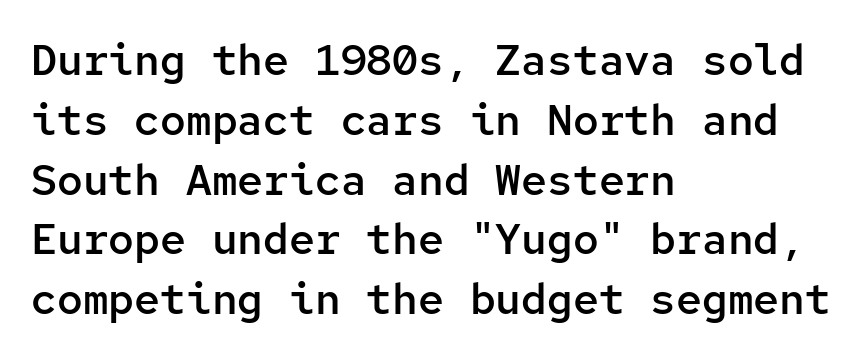
Does the type have serifs? No, each stem ends abruptly. Regarding leading, the lines here are spaced in the standard way. The passage shown is typed in a monospace face where columns stay perfectly aligned. The letters are semibold — heavier than regular but short of a full bold. Does the copy run flush right? No — it runs flush left. Lines of text with bare space underneath.
